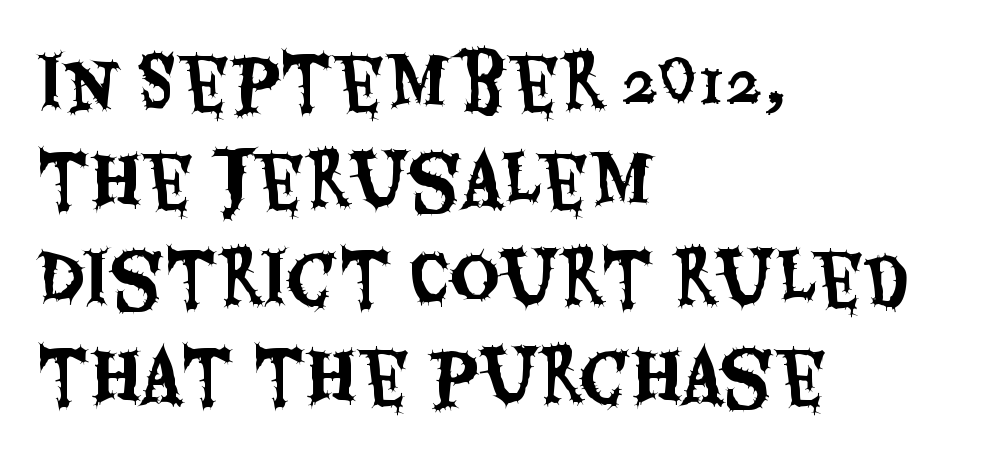
The image shows 69 px condensed sans-serif type, upright; set left-aligned, normal line spacing (1.42x), normal letter spacing, not underlined; medium stroke contrast and a large x-height.
